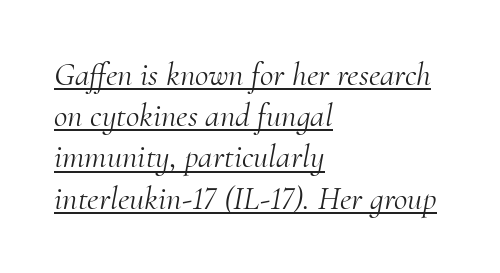
Q: Is the text bold? A: No.
Q: Is the text italic (slanted)? A: Yes, it leans right by about 10 degrees.
Q: Is the typeface a serif or a sans-serif typeface? A: Serif.
Q: Is the text underlined? A: Yes.
Q: How is the paragraph aligned? A: Left-aligned.
Q: Is the spacing between letters normal or unusually wide? A: Normal.
Q: Is the spacing between lines tight, normal or loose? A: Normal.
Q: Width (condensed, normal, or wide)? A: Normal.
Q: Stroke contrast? A: Medium.
Q: x-height? A: Small.
Q: Monospaced? A: No.
